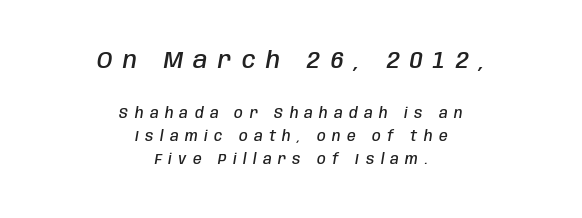
{"italic": "yes", "lean": "right", "slant_degrees": 10, "bold": "semi", "underline": "no", "align": "center", "line_spacing": "normal", "line_spacing_ratio": 1.66, "letter_spacing": "wide", "letter_spacing_em": 0.46, "larger_block": "first", "size_ratio": 1.64, "glyph_px": 23}
